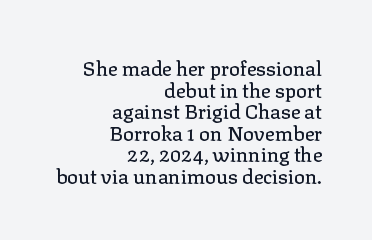
{"italic": "no", "underline": "no", "align": "right", "line_spacing": "tight", "line_spacing_ratio": 1.08, "letter_spacing": "normal", "letter_spacing_em": 0.0, "glyph_px": 20}
